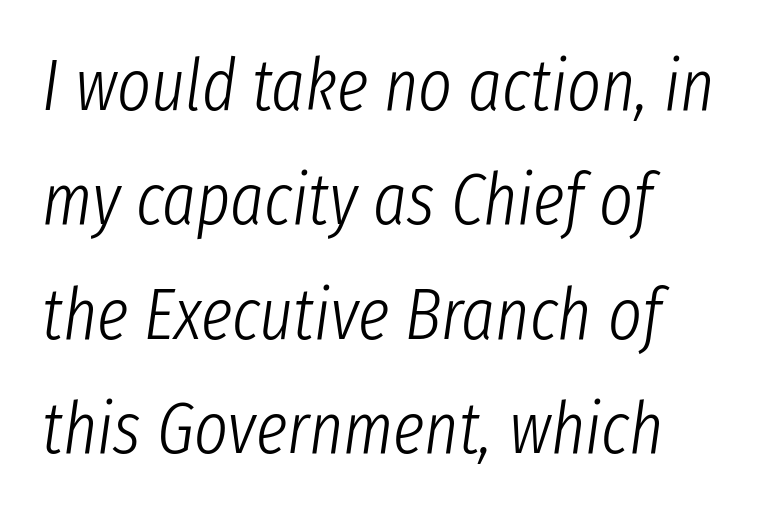
The image shows 72 px light, condensed type, italic (leaning right); set left-aligned, normal line spacing (1.59x), normal letter spacing, not underlined; low stroke contrast and a medium x-height.
